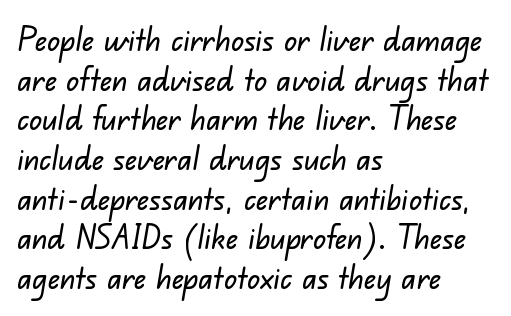
{"serif": "no", "width": "normal", "stroke_contrast": "low", "x_height": "small", "monospaced": "no", "underline": "no", "align": "left", "line_spacing_ratio": 1.24, "letter_spacing": "normal", "letter_spacing_em": 0.0, "glyph_px": 32}
